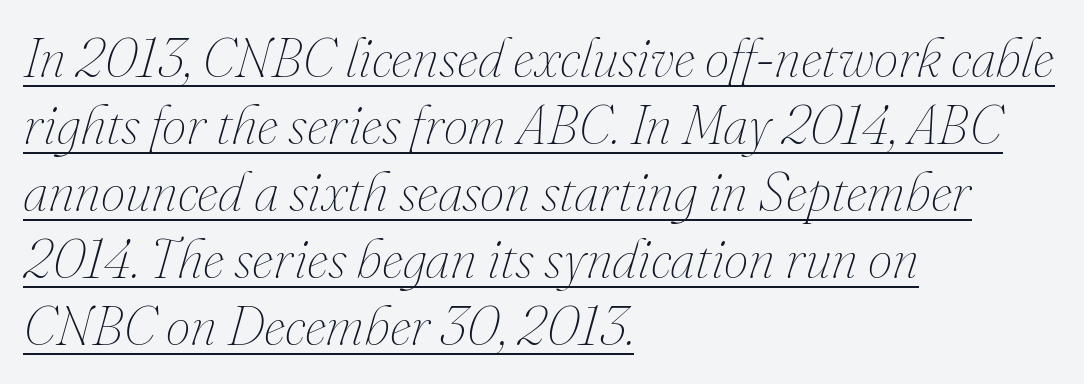
The image shows 55 px thin type, italic (leaning right); set left-aligned, line spacing 1.22x, normal letter spacing, underlined; medium stroke contrast and a small x-height.
